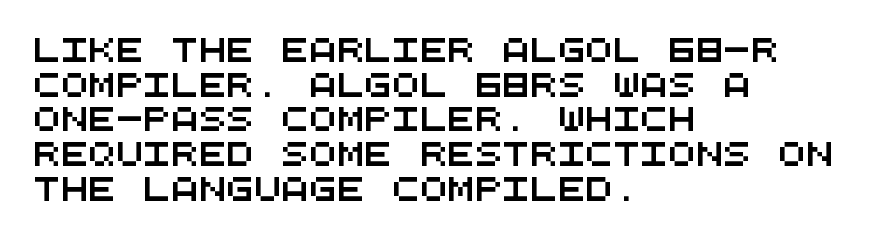
{"underline": "no", "align": "left", "line_spacing": "normal", "line_spacing_ratio": 1.51, "letter_spacing": "normal", "letter_spacing_em": 0.0, "glyph_px": 23}
